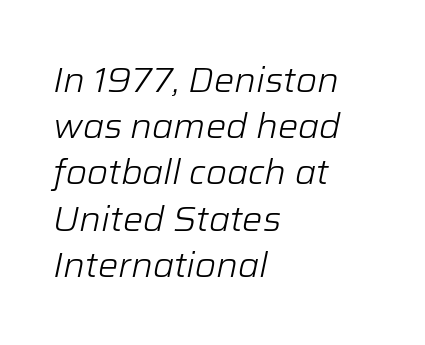
Q: Is the text bold? A: No.
Q: Is the text italic (slanted)? A: Yes, it leans right by about 12 degrees.
Q: Is the text underlined? A: No.
Q: How is the paragraph aligned? A: Left-aligned.
Q: Is the spacing between letters normal or unusually wide? A: Normal.
Q: Is the spacing between lines tight, normal or loose? A: Normal.
Q: Width (condensed, normal, or wide)? A: Normal.
Q: Stroke contrast? A: Low.
Q: x-height? A: Medium.
Q: Monospaced? A: No.
